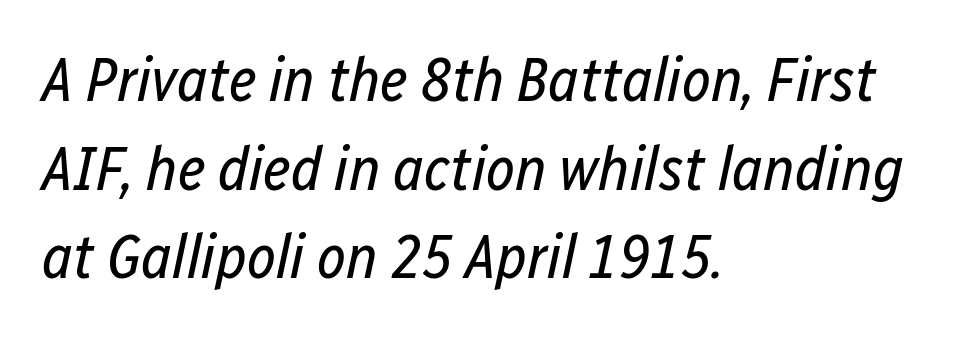
The paragraph shown leans on its left margin. The letters look calm and open, with moderate or lighter stems. The designer left line spacing at the default. Letter spacing: default.
